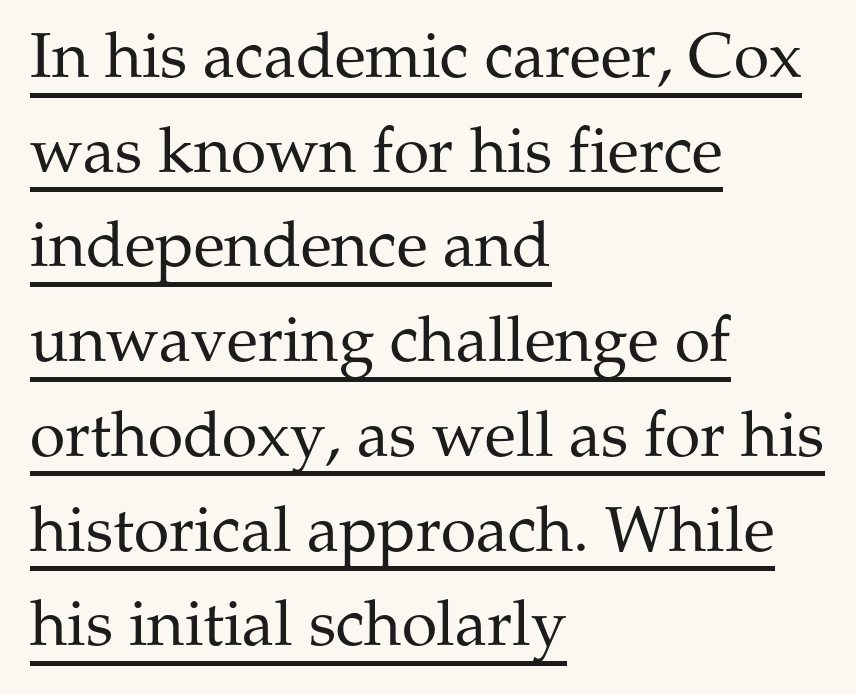
{"serif": "yes", "italic": "no", "bold": "no", "weight": "regular", "width": "normal", "stroke_contrast": "medium", "x_height": "medium", "monospaced": "no", "underline": "yes", "align": "left", "line_spacing": "normal", "line_spacing_ratio": 1.48, "letter_spacing": "normal", "letter_spacing_em": 0.0, "glyph_px": 64}
